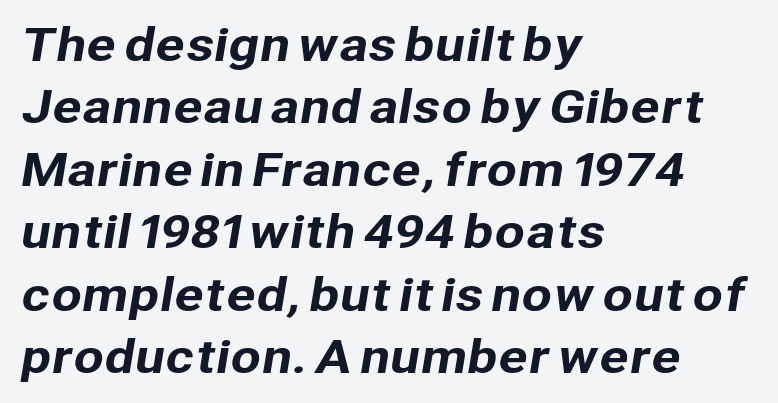
The image shows 44 px sans-serif type; set left-aligned, normal line spacing (1.42x), normal letter spacing, not underlined; low stroke contrast and a medium x-height.
